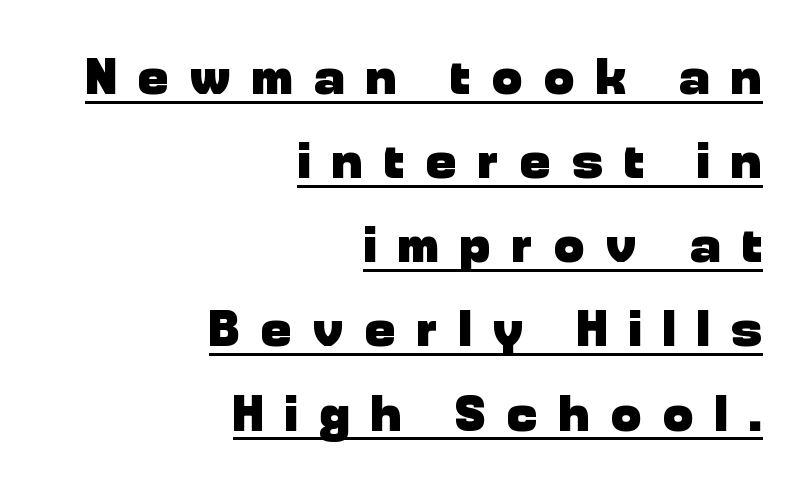
Q: Is the text bold? A: Yes.
Q: Is the text italic (slanted)? A: No, it is upright.
Q: Is the typeface a serif or a sans-serif typeface? A: Sans-serif.
Q: Is the text underlined? A: Yes.
Q: How is the paragraph aligned? A: Right-aligned.
Q: Is the spacing between letters normal or unusually wide? A: Unusually wide.
Q: Is the spacing between lines tight, normal or loose? A: Normal.
Q: Width (condensed, normal, or wide)? A: Normal.
Q: Stroke contrast? A: Low.
Q: x-height? A: Medium.
Q: Monospaced? A: No.
